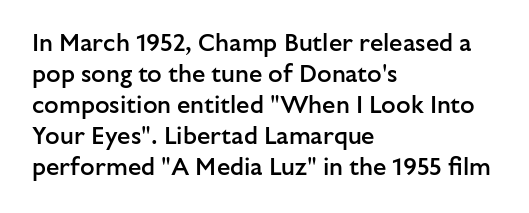
{"italic": "no", "bold": "semi", "underline": "no", "align": "left", "line_spacing": "normal", "line_spacing_ratio": 1.29, "letter_spacing": "normal", "letter_spacing_em": 0.0, "glyph_px": 24}
